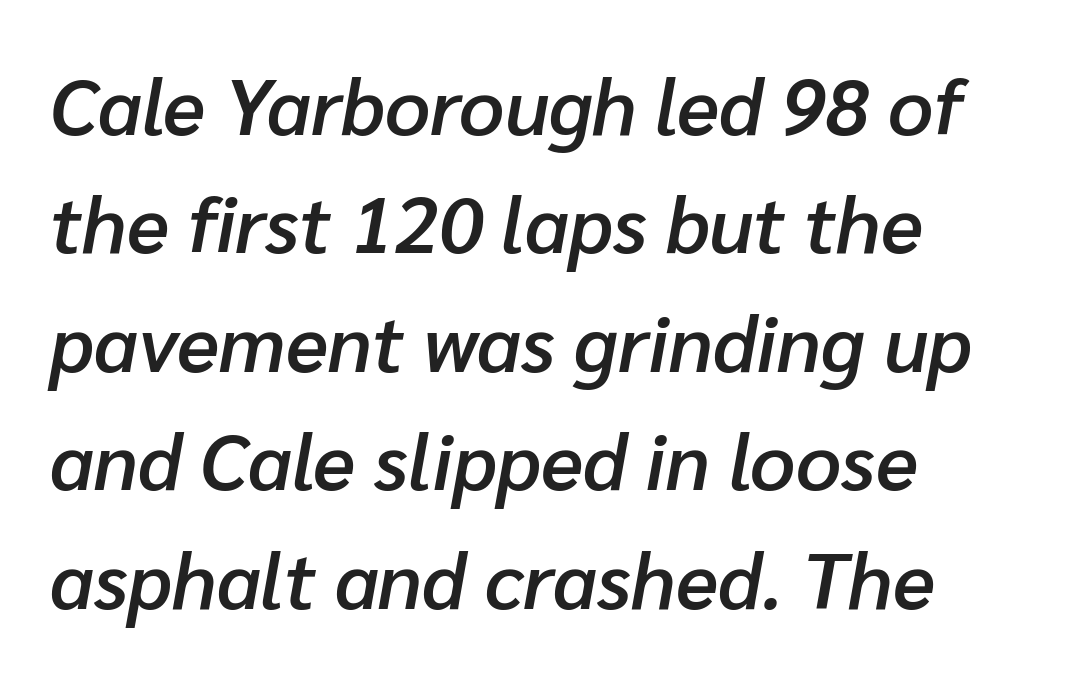
Does extra space separate the letters? No, they use regular spacing. Look at the stroke-to-counter ratio: somewhat heavy, a semibold. Underline: absent. A typesetter would call this proportional, since set widths differ per character.
